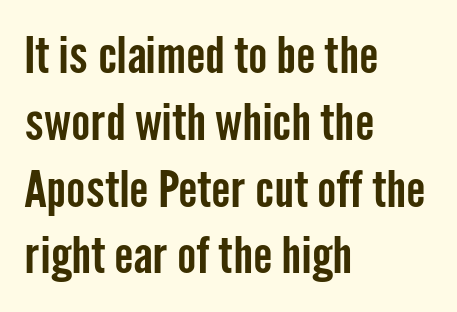
{"serif": "no", "italic": "no", "width": "condensed", "stroke_contrast": "low", "x_height": "medium", "monospaced": "no", "underline": "no", "align": "left", "line_spacing": "normal", "line_spacing_ratio": 1.31, "letter_spacing": "normal", "letter_spacing_em": 0.0, "glyph_px": 51}
